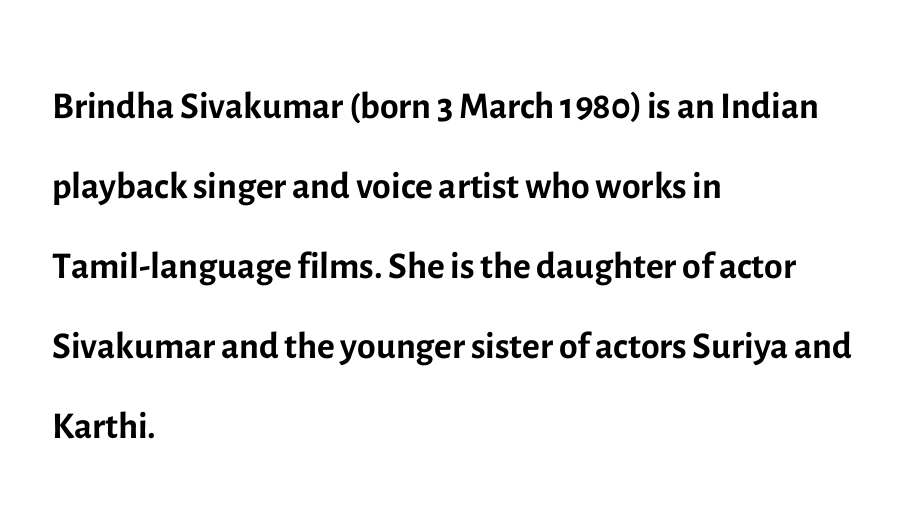
Q: Is the text bold? A: No.
Q: Is the text italic (slanted)? A: No, it is upright.
Q: Is the typeface a serif or a sans-serif typeface? A: Sans-serif.
Q: Is the text underlined? A: No.
Q: How is the paragraph aligned? A: Left-aligned.
Q: Is the spacing between letters normal or unusually wide? A: Normal.
Q: Is the spacing between lines tight, normal or loose? A: Normal.
Q: Width (condensed, normal, or wide)? A: Normal.
Q: x-height? A: Medium.
Q: Monospaced? A: No.
